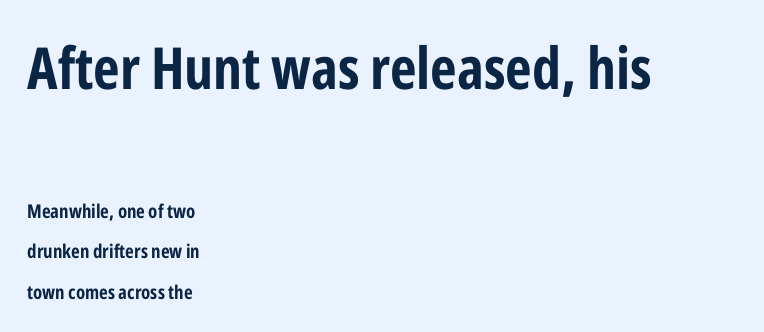
Underline: absent. A typesetter would call this proportional, since set widths differ per character. In terms of letterspacing, this is plain default setting. Serifs: no, the terminals of the letterforms are clean. The composition opens big and finishes small. Short and long lines alike share a common starting point at left.
